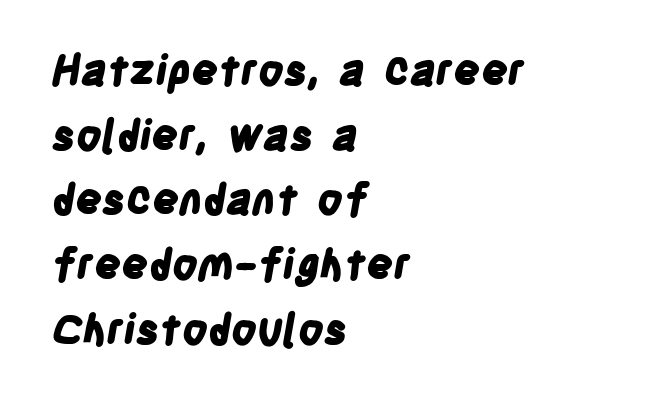
The image shows 42 px bold, condensed sans-serif type; set left-aligned, normal line spacing (1.54x), normal letter spacing, not underlined; low stroke contrast and a large x-height.
